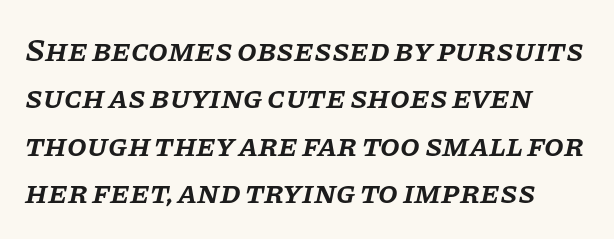
Honestly, the letter spacing is just normal — you wouldn't notice it. Varying glyph widths throughout — classic text-font behaviour. Set as a demibold, roughly 600 on the weight scale. Serif or sans? Serif — the stroke terminals have little feet.
